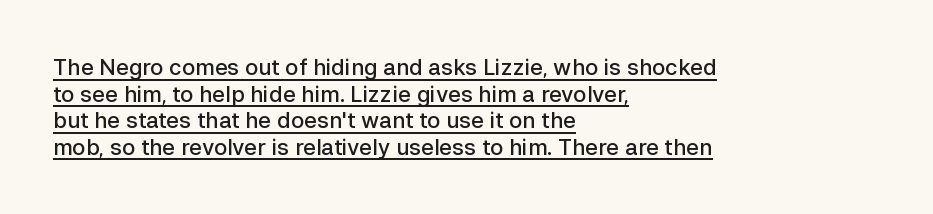
{"italic": "no", "bold": "semi", "underline": "yes", "align": "left", "line_spacing_ratio": 1.21, "letter_spacing": "normal", "letter_spacing_em": 0.0, "glyph_px": 22}
